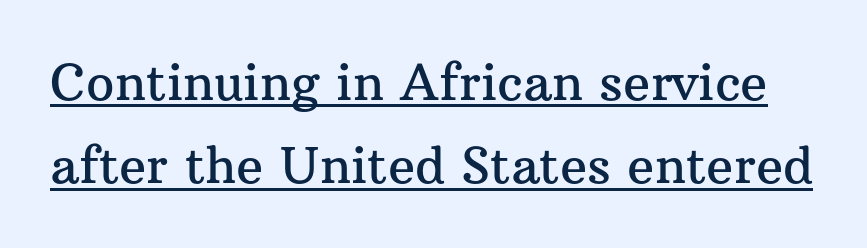
{"serif": "yes", "italic": "no", "width": "normal", "stroke_contrast": "medium", "x_height": "medium", "monospaced": "no", "underline": "yes", "line_spacing": "normal", "line_spacing_ratio": 1.67, "letter_spacing": "normal", "letter_spacing_em": 0.0, "glyph_px": 50}
